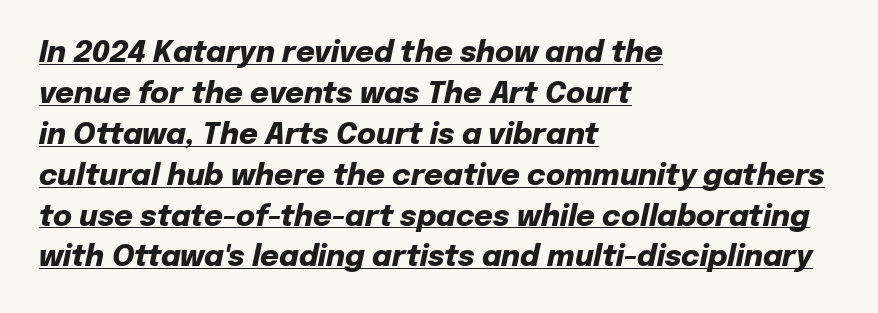
{"italic": "yes", "lean": "right", "slant_degrees": 12, "bold": "yes", "weight": "heavy", "width": "normal", "stroke_contrast": "low", "x_height": "medium", "monospaced": "no", "underline": "yes", "align": "left", "line_spacing": "normal", "line_spacing_ratio": 1.41, "letter_spacing": "normal", "letter_spacing_em": 0.0, "glyph_px": 29}
